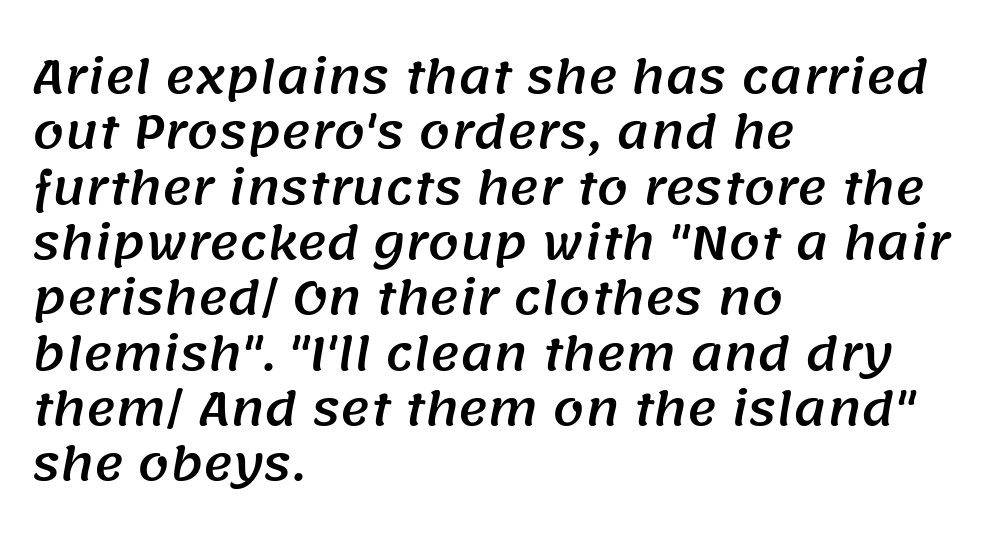
Q: Is the typeface a serif or a sans-serif typeface? A: Sans-serif.
Q: Is the text underlined? A: No.
Q: How is the paragraph aligned? A: Left-aligned.
Q: Is the spacing between letters normal or unusually wide? A: Normal.
Q: Width (condensed, normal, or wide)? A: Normal.
Q: Stroke contrast? A: Medium.
Q: x-height? A: Large.
Q: Monospaced? A: No.
